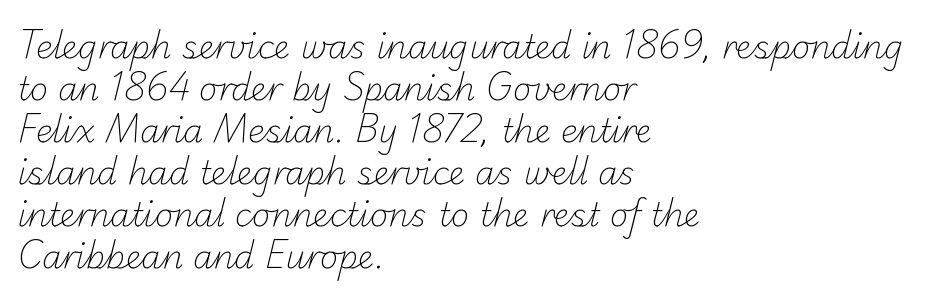
Q: Is the text bold? A: No.
Q: Is the typeface a serif or a sans-serif typeface? A: Sans-serif.
Q: Is the text underlined? A: No.
Q: How is the paragraph aligned? A: Left-aligned.
Q: Is the spacing between letters normal or unusually wide? A: Normal.
Q: Is the spacing between lines tight, normal or loose? A: Normal.
Q: Width (condensed, normal, or wide)? A: Normal.
Q: Stroke contrast? A: Low.
Q: x-height? A: Small.
Q: Monospaced? A: No.
